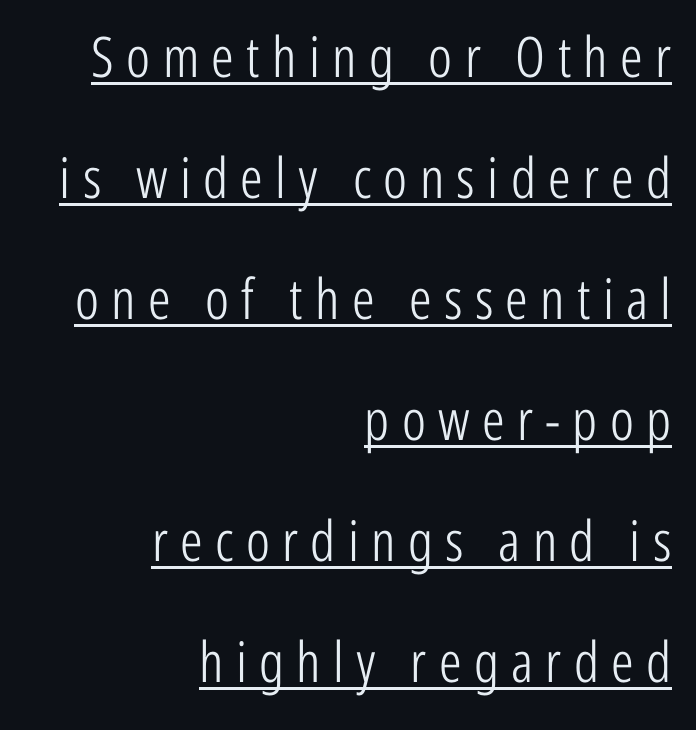
The image shows 56 px light, condensed sans-serif type, upright; set right-aligned, loose line spacing (2.16x), unusually wide letter spacing (+0.22 em), underlined; low stroke contrast and a medium x-height.
